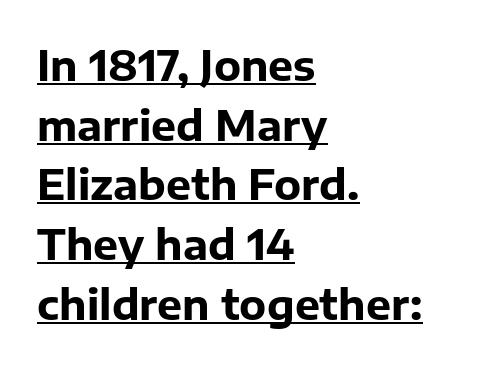
{"serif": "no", "italic": "no", "bold": "yes", "weight": "bold", "width": "normal", "stroke_contrast": "low", "x_height": "medium", "monospaced": "no", "underline": "yes", "align": "left", "line_spacing": "normal", "line_spacing_ratio": 1.42, "letter_spacing": "normal", "letter_spacing_em": 0.0, "glyph_px": 42}
